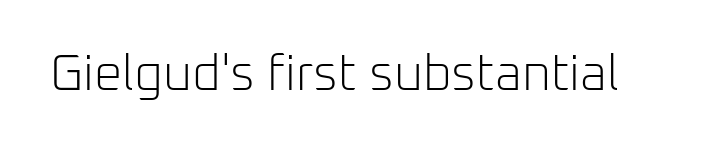
The image shows 50 px light sans-serif type, upright; set normal letter spacing, not underlined; low stroke contrast and a medium x-height.
